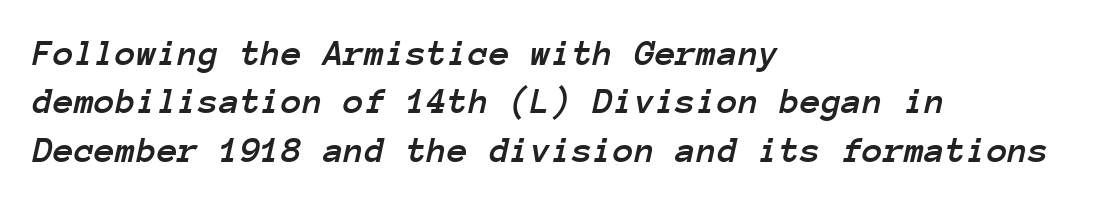
Q: Is the text italic (slanted)? A: Yes, it leans right by about 12 degrees.
Q: Is the text underlined? A: No.
Q: How is the paragraph aligned? A: Left-aligned.
Q: Is the spacing between letters normal or unusually wide? A: Normal.
Q: Is the spacing between lines tight, normal or loose? A: Normal.
Q: Width (condensed, normal, or wide)? A: Normal.
Q: Stroke contrast? A: Low.
Q: x-height? A: Medium.
Q: Monospaced? A: Yes.
